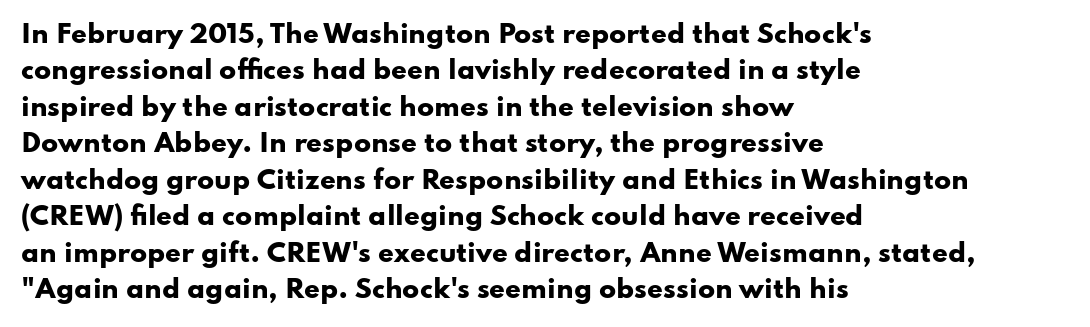
{"italic": "no", "bold": "yes", "underline": "no", "align": "left", "line_spacing": "normal", "line_spacing_ratio": 1.46, "letter_spacing": "normal", "letter_spacing_em": 0.0, "glyph_px": 25}
